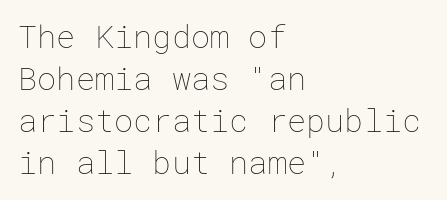
These lines were composed using upright roman letters. Descenders are the only things crossing below the line. If you drew a ruler down the left edge, every line would touch it. Nothing heavy about these letters — not bold at all.
